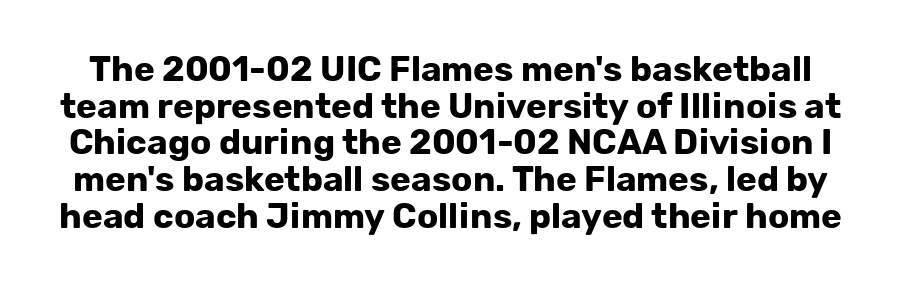
Tightly led — the rows are bunched. Serifs: no, the terminals of the letterforms are clean. It's the straight-up-and-down kind of type. No extra tracking has been applied to these lines.
